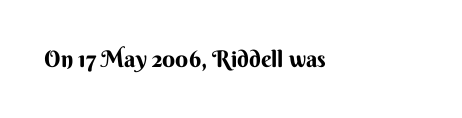
The image shows 23 px bold type, upright; set normal letter spacing, not underlined.
